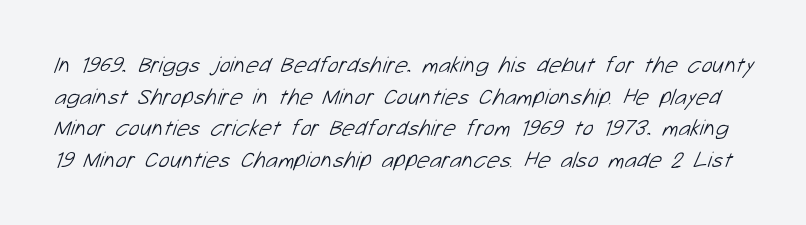
Q: Is the text bold? A: No.
Q: Is the text underlined? A: No.
Q: Is the spacing between letters normal or unusually wide? A: Normal.
Q: Is the spacing between lines tight, normal or loose? A: Normal.
